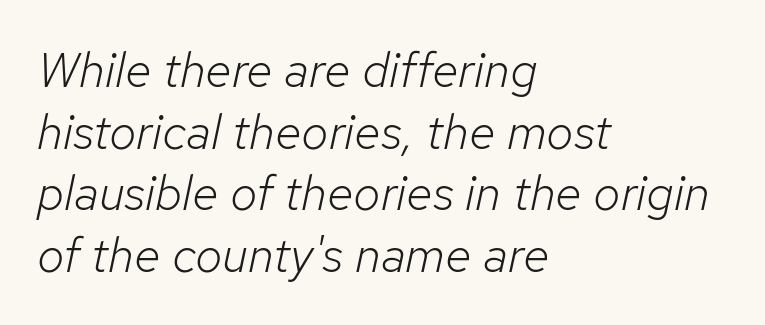
Q: Is the text bold? A: No.
Q: Is the text italic (slanted)? A: Yes, it leans right by about 12 degrees.
Q: Is the text underlined? A: No.
Q: How is the paragraph aligned? A: Left-aligned.
Q: Is the spacing between letters normal or unusually wide? A: Normal.
Q: Is the spacing between lines tight, normal or loose? A: Normal.
Q: Width (condensed, normal, or wide)? A: Normal.
Q: Stroke contrast? A: Low.
Q: x-height? A: Medium.
Q: Monospaced? A: No.
